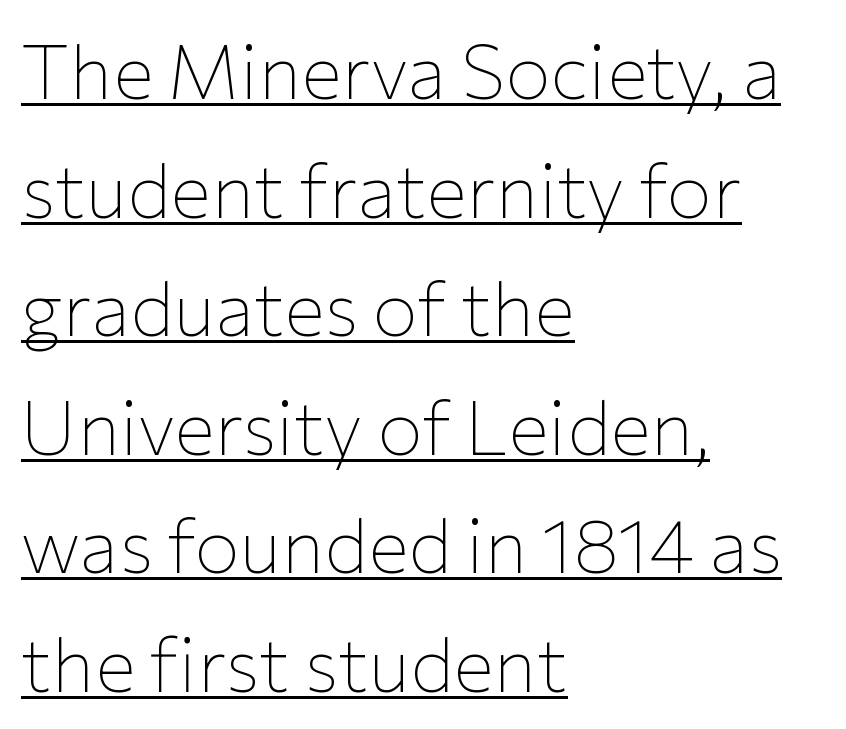
Glance below the letters and you will spot a drawn line. A typesetter would call this proportional, since set widths differ per character. Ascenders rise straight up at ninety degrees. Each new line begins a customary step beneath the previous one. Look at the bottom of the vertical strokes: they stop flat, with no serifs.
